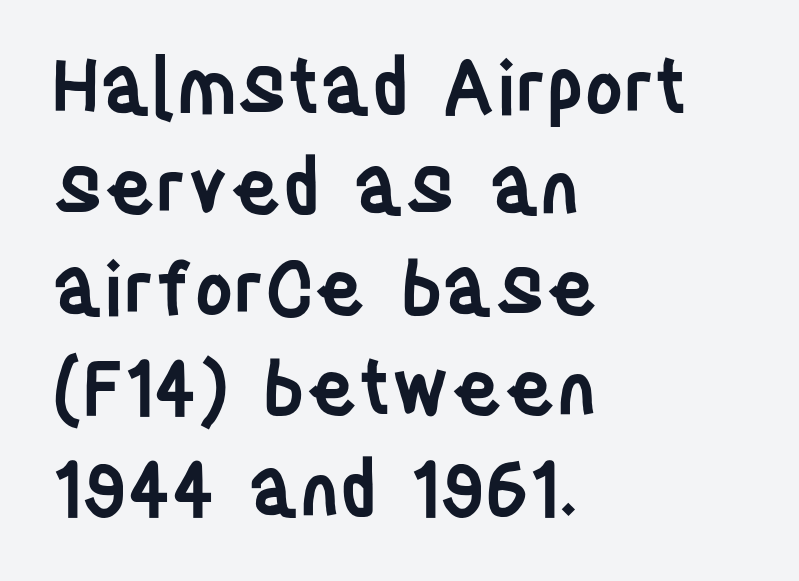
{"serif": "no", "italic": "no", "bold": "semi", "weight": "semibold", "width": "condensed", "stroke_contrast": "low", "x_height": "large", "monospaced": "no", "underline": "no", "align": "left", "line_spacing": "normal", "line_spacing_ratio": 1.34, "letter_spacing": "normal", "letter_spacing_em": 0.0, "glyph_px": 75}
